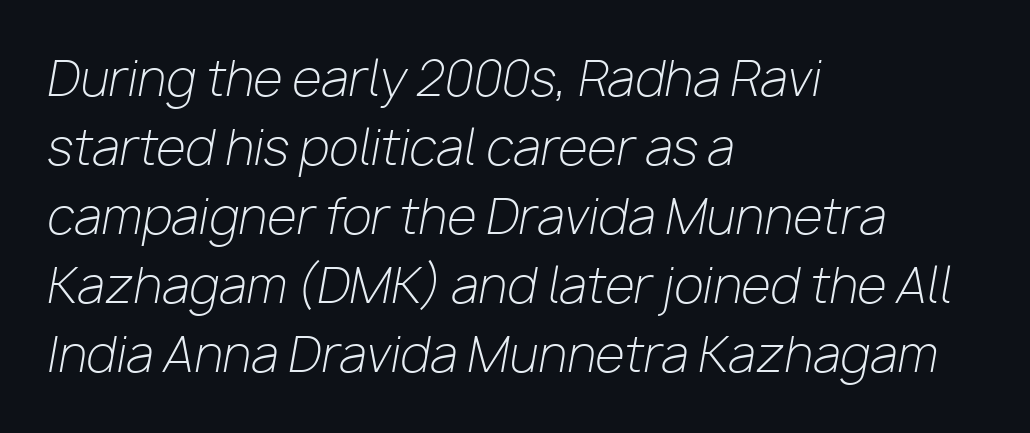
{"italic": "yes", "lean": "right", "slant_degrees": 10, "bold": "no", "weight": "light", "width": "normal", "stroke_contrast": "low", "x_height": "medium", "monospaced": "no", "underline": "no", "align": "left", "line_spacing": "normal", "line_spacing_ratio": 1.44, "letter_spacing": "normal", "letter_spacing_em": 0.0, "glyph_px": 48}
